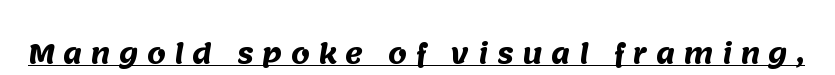
{"bold": "yes", "underline": "yes", "letter_spacing": "wide", "letter_spacing_em": 0.33, "glyph_px": 26}
